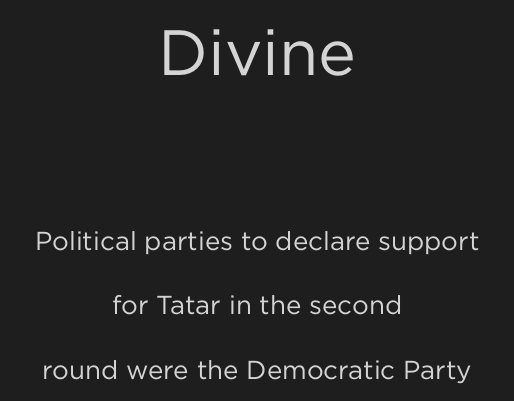
The image shows 64 px regular-weight sans-serif type, upright; set centered, loose line spacing (2.48x), normal letter spacing, not underlined; the first (top) block is 2.46x larger; low stroke contrast and a medium x-height.
